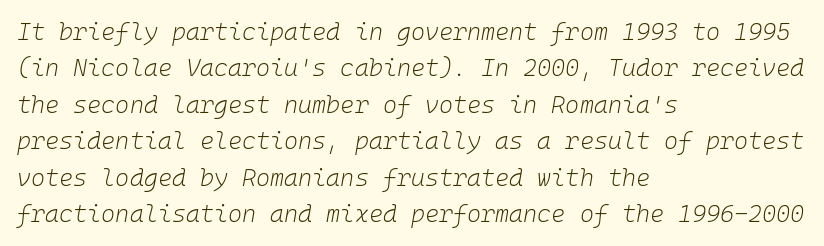
Q: Is the text bold? A: No.
Q: Is the text italic (slanted)? A: Yes, it leans right by about 10 degrees.
Q: Is the text underlined? A: No.
Q: How is the paragraph aligned? A: Left-aligned.
Q: Is the spacing between letters normal or unusually wide? A: Normal.
Q: Is the spacing between lines tight, normal or loose? A: Normal.
